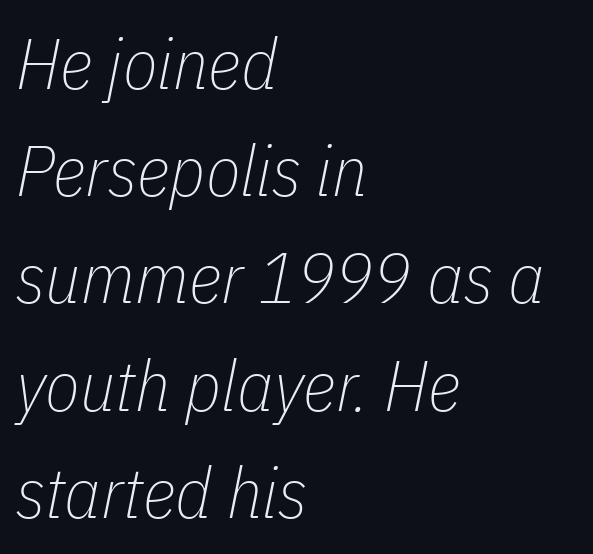
The image shows 71 px thin, condensed type, italic (leaning right); set left-aligned, normal line spacing (1.51x), normal letter spacing, not underlined; low stroke contrast and a medium x-height.
